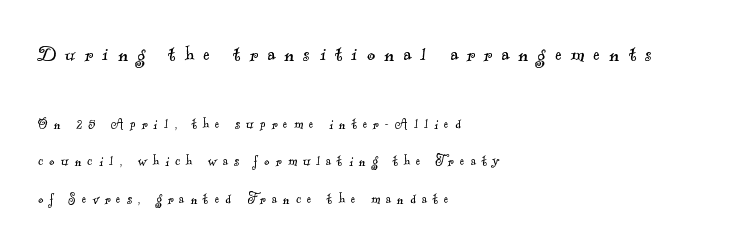
{"bold": "no", "underline": "no", "align": "left", "line_spacing": "loose", "line_spacing_ratio": 2.33, "letter_spacing": "wide", "letter_spacing_em": 0.39, "larger_block": "first", "size_ratio": 1.5, "glyph_px": 24}
